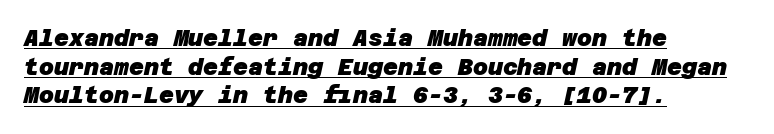
{"bold": "yes", "underline": "yes", "align": "left", "line_spacing": "normal", "line_spacing_ratio": 1.25, "letter_spacing": "normal", "letter_spacing_em": 0.0, "glyph_px": 23}
